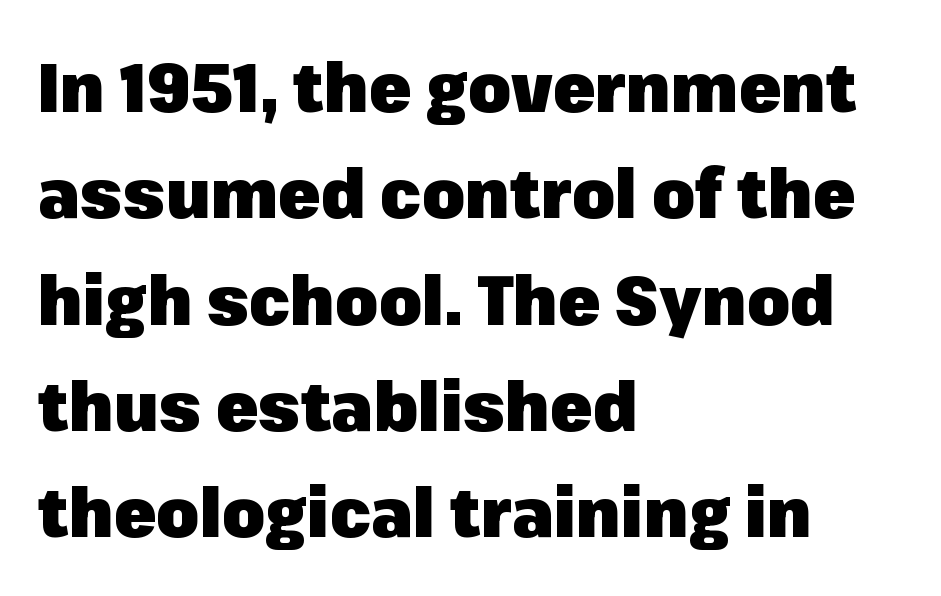
Q: Is the text bold? A: Yes.
Q: Is the text italic (slanted)? A: No, it is upright.
Q: Is the typeface a serif or a sans-serif typeface? A: Sans-serif.
Q: Is the text underlined? A: No.
Q: How is the paragraph aligned? A: Left-aligned.
Q: Is the spacing between letters normal or unusually wide? A: Normal.
Q: Is the spacing between lines tight, normal or loose? A: Normal.
Q: Width (condensed, normal, or wide)? A: Normal.
Q: Stroke contrast? A: Low.
Q: x-height? A: Medium.
Q: Monospaced? A: No.
